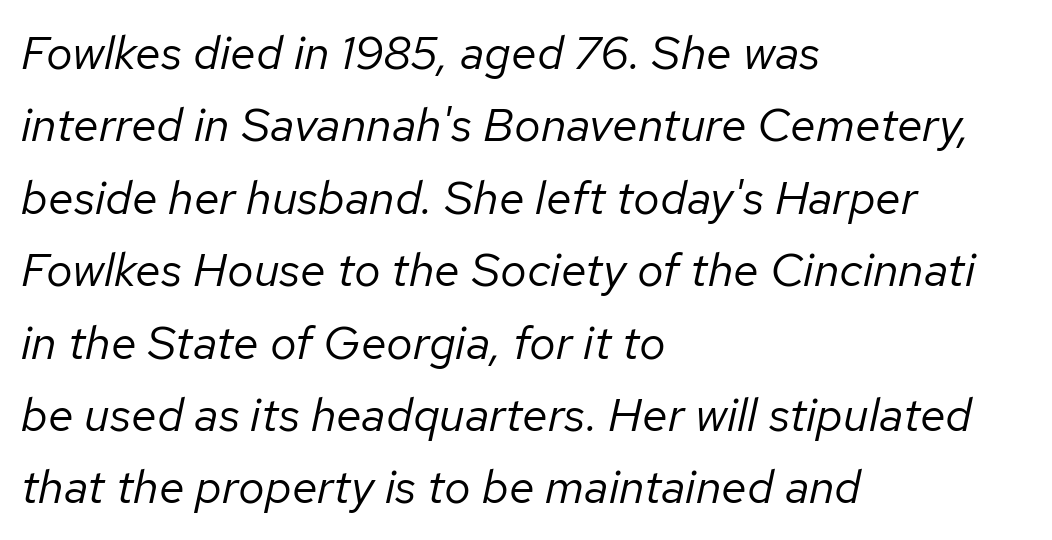
{"italic": "yes", "lean": "right", "slant_degrees": 12, "bold": "no", "weight": "regular", "width": "normal", "stroke_contrast": "low", "x_height": "medium", "monospaced": "no", "underline": "no", "align": "left", "line_spacing": "normal", "line_spacing_ratio": 1.54, "letter_spacing": "normal", "letter_spacing_em": 0.0, "glyph_px": 47}
